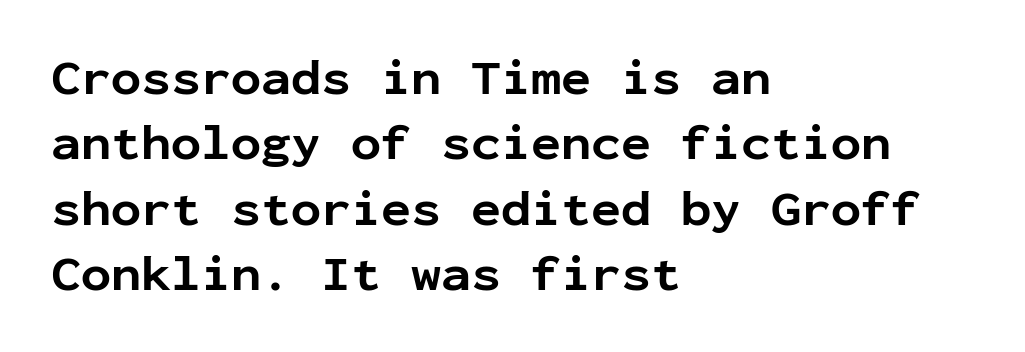
Caption: bold face, heavy strokes. The face used here is monospaced, like something from a code editor. How would I describe the line gaps? Plain and ordinary. The rendering keeps characters at their native spacing. Honestly, there is no underline to notice here at all.
